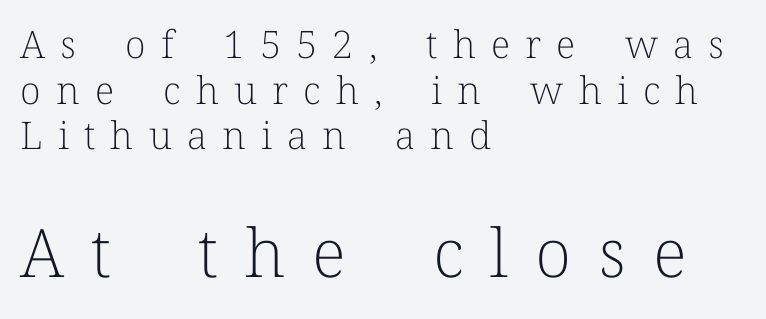
{"serif": "yes", "italic": "no", "bold": "no", "weight": "light", "width": "normal", "stroke_contrast": "low", "x_height": "medium", "monospaced": "no", "underline": "no", "align": "left", "line_spacing_ratio": 1.2, "letter_spacing": "wide", "letter_spacing_em": 0.4, "larger_block": "second", "size_ratio": 1.76, "glyph_px": 67}
